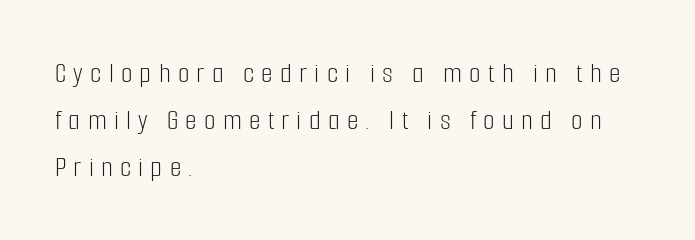
The image shows 30 px light, condensed sans-serif type, upright; set left-aligned, normal line spacing (1.56x), unusually wide letter spacing (+0.24 em), not underlined; low stroke contrast and a medium x-height.
